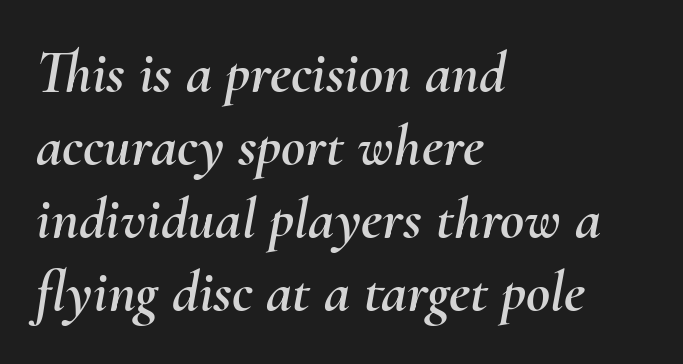
This sample is left-justified, so line endings fall wherever the words run out. The letterforms sit shoulder to shoulder at normal distance. Check under the words: just untouched page. Is this a fixed-width face? No — the glyphs have proportional, varying widths.
